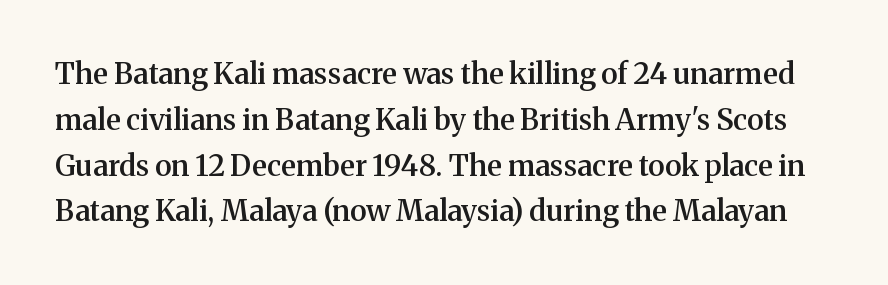
The image shows 29 px semibold serif type, upright; set normal line spacing (1.58x), normal letter spacing, not underlined; medium stroke contrast and a medium x-height.
